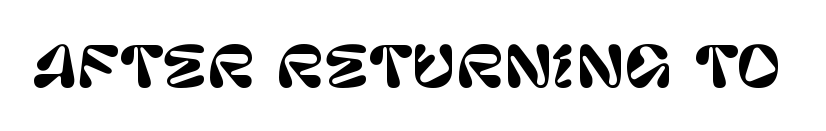
The image shows 55 px sans-serif type; set normal letter spacing, not underlined; low stroke contrast and a large x-height.
